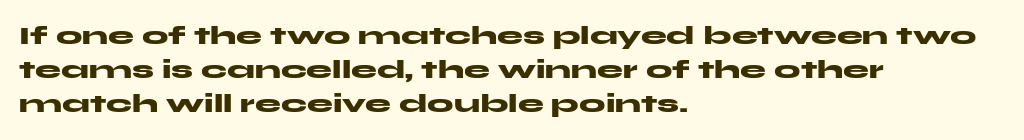
The image shows 26 px bold type, upright; set left-aligned, normal line spacing (1.31x), normal letter spacing, not underlined.
